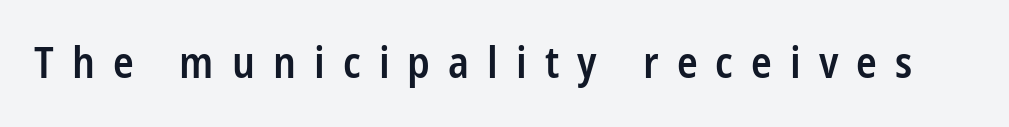
Q: Is the text bold? A: Semi-bold.
Q: Is the text italic (slanted)? A: No, it is upright.
Q: Is the typeface a serif or a sans-serif typeface? A: Sans-serif.
Q: Is the text underlined? A: No.
Q: Is the spacing between letters normal or unusually wide? A: Unusually wide.
Q: Width (condensed, normal, or wide)? A: Condensed.
Q: Stroke contrast? A: Low.
Q: x-height? A: Medium.
Q: Monospaced? A: No.
